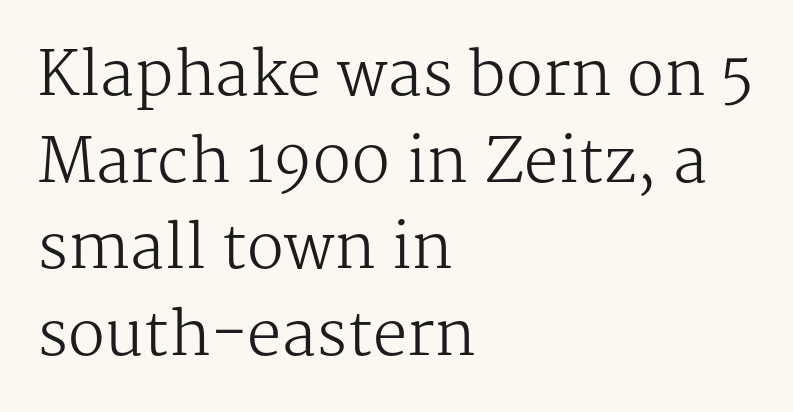
{"serif": "yes", "italic": "no", "bold": "no", "weight": "regular", "width": "normal", "stroke_contrast": "medium", "x_height": "medium", "monospaced": "no", "underline": "no", "align": "left", "line_spacing": "normal", "line_spacing_ratio": 1.42, "letter_spacing": "normal", "letter_spacing_em": 0.0, "glyph_px": 61}
